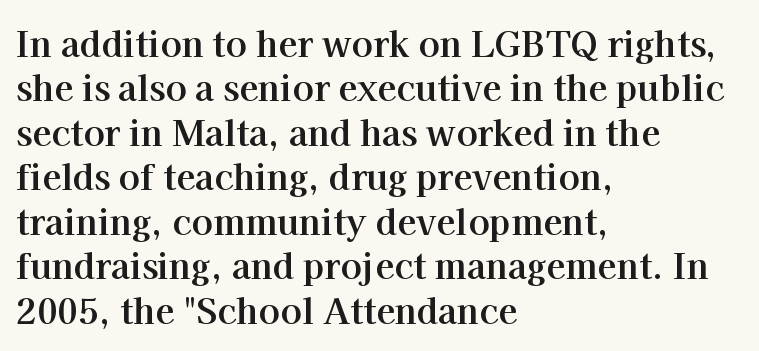
{"serif": "yes", "italic": "no", "bold": "yes", "weight": "bold", "width": "normal", "stroke_contrast": "high", "x_height": "medium", "monospaced": "no", "underline": "no", "align": "left", "line_spacing": "normal", "line_spacing_ratio": 1.27, "letter_spacing": "normal", "letter_spacing_em": 0.0, "glyph_px": 35}
